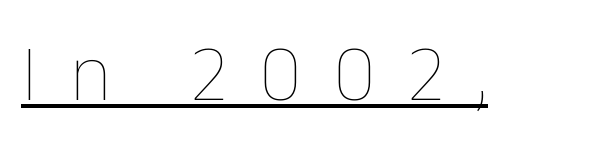
The horizontal fit of the characters is loose and conspicuously gappy. Letters have the restrained weight of plain body copy at most. Here the designer chose a conventional face with non-uniform glyph widths. When letters stand straight like this, we call the style roman or upright.
